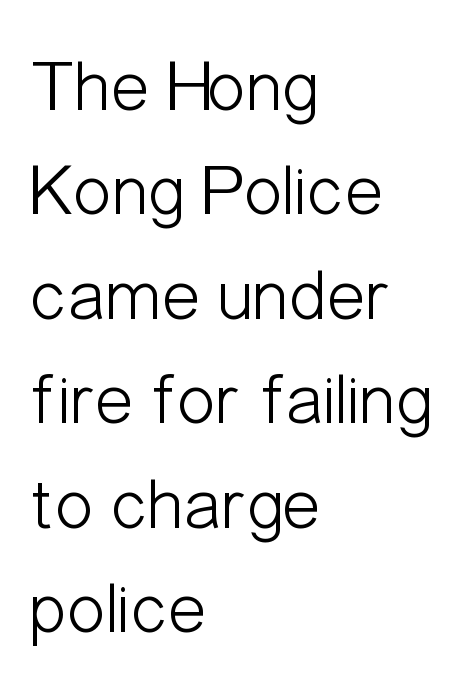
The image shows 73 px light, condensed sans-serif type, upright; set left-aligned, normal line spacing (1.43x), normal letter spacing, not underlined; low stroke contrast and a medium x-height.
